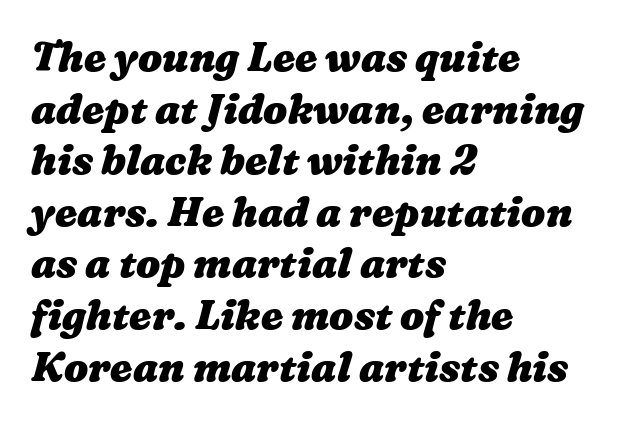
Q: Is the text bold? A: Yes.
Q: Is the text underlined? A: No.
Q: How is the paragraph aligned? A: Left-aligned.
Q: Is the spacing between letters normal or unusually wide? A: Normal.
Q: Is the spacing between lines tight, normal or loose? A: Normal.
Q: Width (condensed, normal, or wide)? A: Wide.
Q: Stroke contrast? A: Medium.
Q: x-height? A: Medium.
Q: Monospaced? A: No.
